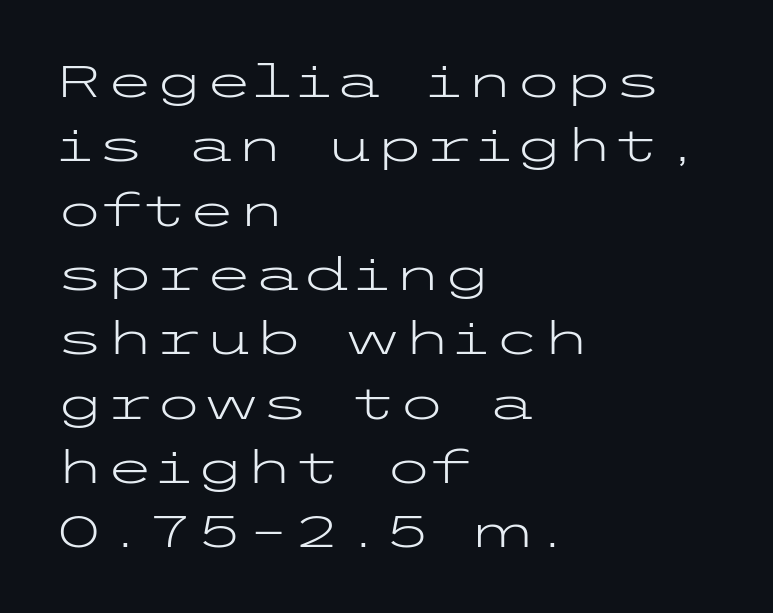
The image shows 45 px light, wide sans-serif type, upright; set left-aligned, normal line spacing (1.43x), normal letter spacing, not underlined; low stroke contrast and a medium x-height.
